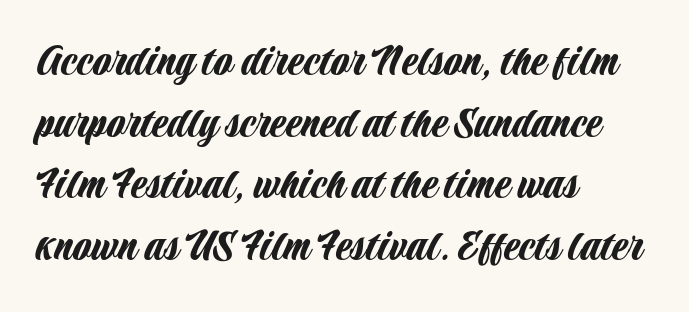
Q: Is the text italic (slanted)? A: Yes.
Q: Is the typeface a serif or a sans-serif typeface? A: Sans-serif.
Q: Is the text underlined? A: No.
Q: How is the paragraph aligned? A: Left-aligned.
Q: Is the spacing between letters normal or unusually wide? A: Normal.
Q: Is the spacing between lines tight, normal or loose? A: Normal.
Q: Width (condensed, normal, or wide)? A: Condensed.
Q: Stroke contrast? A: Low.
Q: x-height? A: Large.
Q: Monospaced? A: No.
